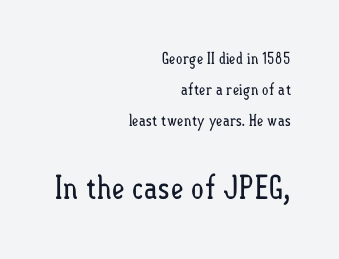
The image shows 32 px regular-weight, condensed type, upright; set right-aligned, loose line spacing (1.95x), normal letter spacing, not underlined; the second (bottom) block is 2.0x larger; low stroke contrast and a small x-height.
